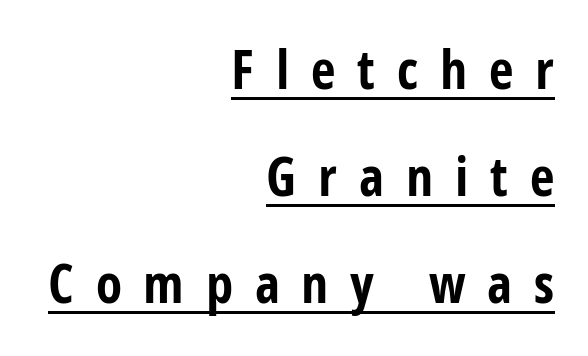
{"serif": "no", "italic": "no", "bold": "yes", "weight": "bold", "width": "condensed", "stroke_contrast": "low", "x_height": "medium", "monospaced": "no", "underline": "yes", "align": "right", "line_spacing": "loose", "line_spacing_ratio": 1.98, "letter_spacing": "wide", "letter_spacing_em": 0.4, "glyph_px": 54}
